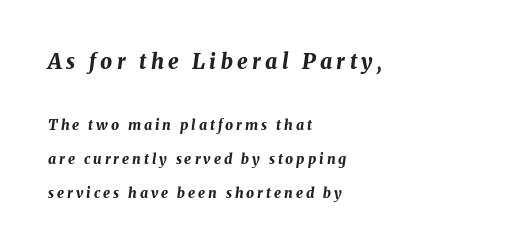
The image shows 21 px bold type, italic (leaning right); set left-aligned, loose line spacing (2.43x), unusually wide letter spacing (+0.21 em), not underlined; the first (top) block is 1.5x larger.
